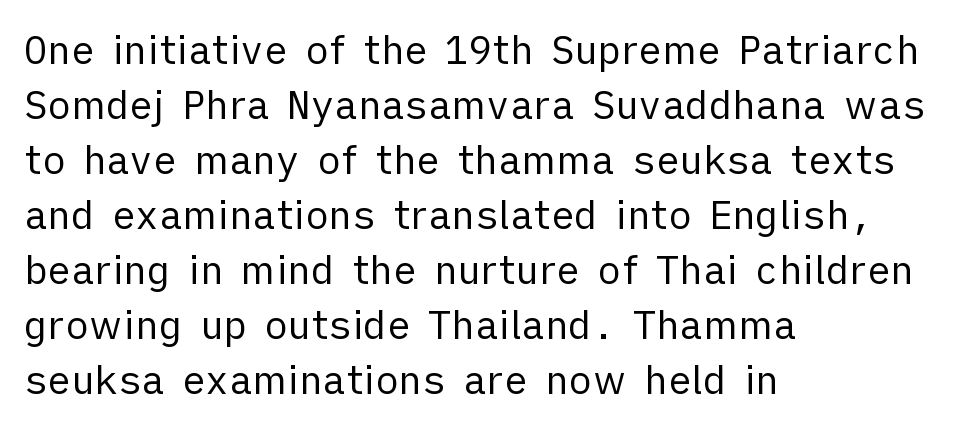
{"serif": "no", "italic": "no", "bold": "no", "weight": "regular", "width": "normal", "stroke_contrast": "low", "x_height": "medium", "monospaced": "no", "underline": "no", "align": "left", "line_spacing": "normal", "line_spacing_ratio": 1.41, "letter_spacing": "normal", "letter_spacing_em": 0.0, "glyph_px": 39}
